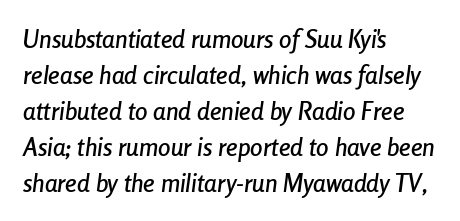
Q: Is the text italic (slanted)? A: Yes, it leans right by about 8 degrees.
Q: Is the text underlined? A: No.
Q: How is the paragraph aligned? A: Left-aligned.
Q: Is the spacing between letters normal or unusually wide? A: Normal.
Q: Is the spacing between lines tight, normal or loose? A: Normal.
